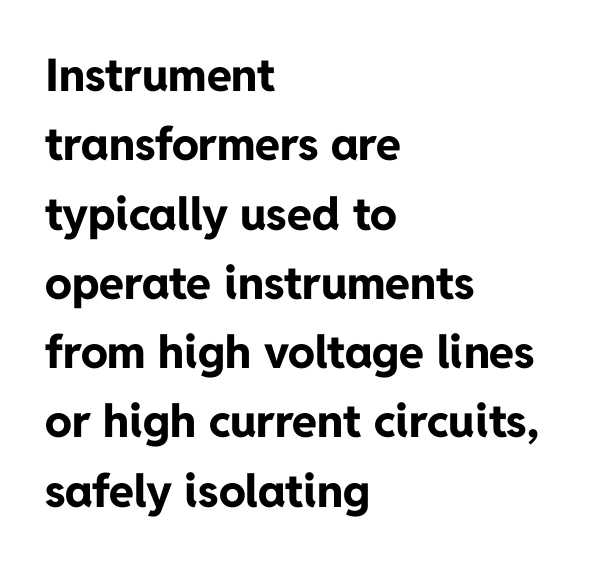
{"serif": "no", "italic": "no", "bold": "yes", "weight": "bold", "width": "normal", "stroke_contrast": "low", "x_height": "medium", "monospaced": "no", "underline": "no", "align": "left", "line_spacing": "normal", "line_spacing_ratio": 1.54, "letter_spacing": "normal", "letter_spacing_em": 0.0, "glyph_px": 45}
